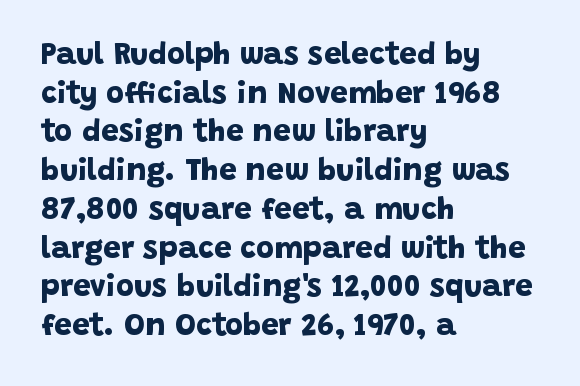
Rows of type keep a routine distance in the vertical direction. This rendering uses left alignment, leaving the right contour irregular. The letters sit at their default tracking, neither squeezed nor spread. Strokes here are thick enough to call this a true bold. Check where the strokes stop: nothing finishes them off — pure sans. The glyphs are unaccompanied by any horizontal stroke below them.
